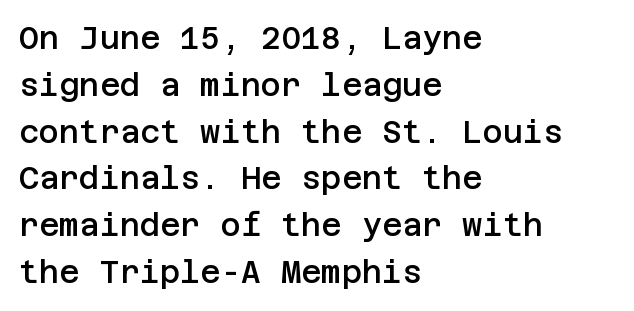
{"serif": "no", "italic": "no", "bold": "semi", "weight": "semibold", "width": "normal", "stroke_contrast": "low", "x_height": "large", "underline": "no", "align": "left", "line_spacing": "normal", "line_spacing_ratio": 1.51, "letter_spacing": "normal", "letter_spacing_em": 0.0, "glyph_px": 31}
